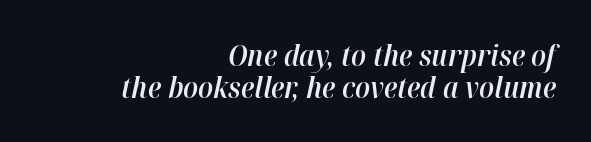
A typesetter would mark this as italic. The lines are quadded right. Each new line begins almost immediately beneath the previous one. Each glyph is drawn with semibold strokes, heavier than normal yet not fully bold.
